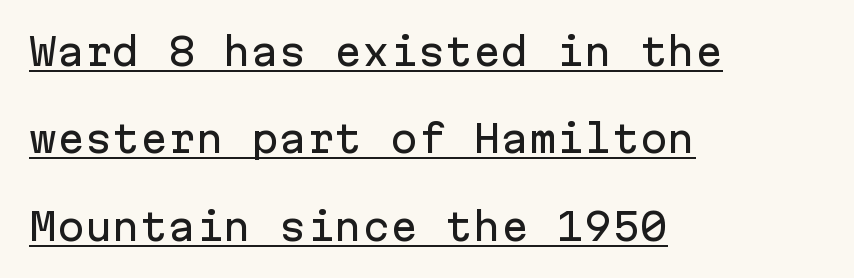
The image shows 37 px sans-serif type, upright, monospaced; set left-aligned, loose line spacing (2.36x), normal letter spacing, underlined; low stroke contrast and a medium x-height.
